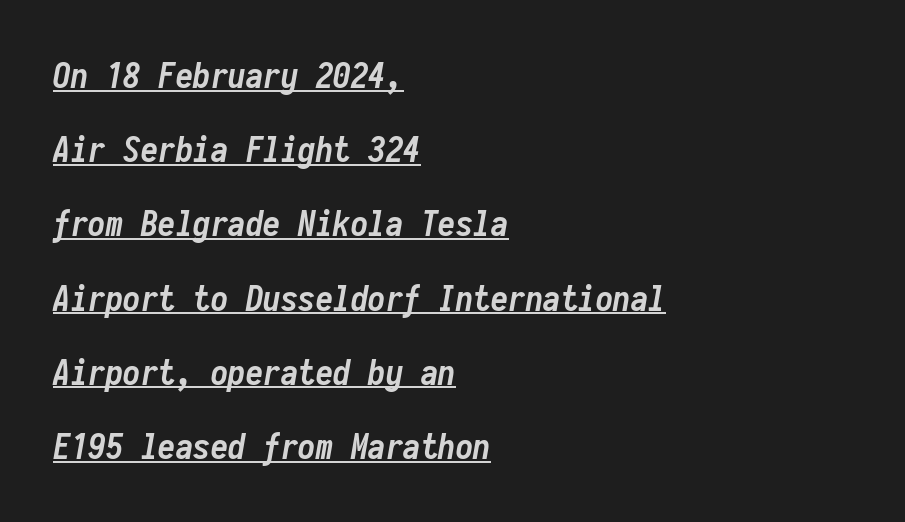
Notice how the stems are inclined rather than vertical — that's the hallmark of italics. What weight is shown? A full bold with thick strokes. One-word summary of the alignment: left. No extra tracking has been applied to these lines.
